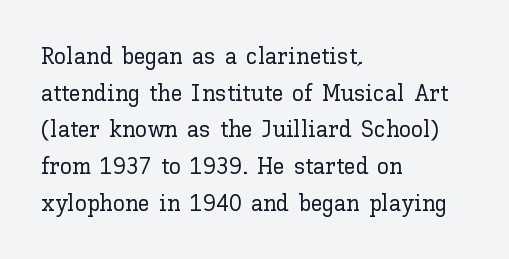
Unlike italic type, these characters show no tilt at all. Glyph-to-glyph distance matches everyday printed text. The line-height multiplier appears to be the usual default. The rag falls on the right side of this text block.
